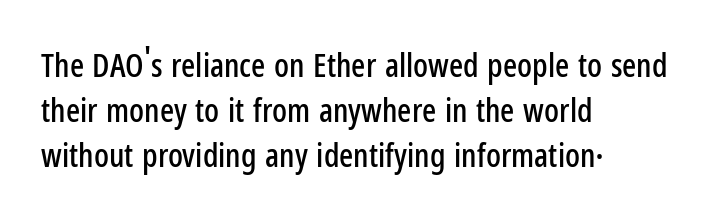
{"serif": "no", "italic": "no", "width": "condensed", "stroke_contrast": "low", "x_height": "medium", "monospaced": "no", "underline": "no", "align": "left", "line_spacing": "normal", "line_spacing_ratio": 1.37, "letter_spacing": "normal", "letter_spacing_em": 0.0, "glyph_px": 33}
